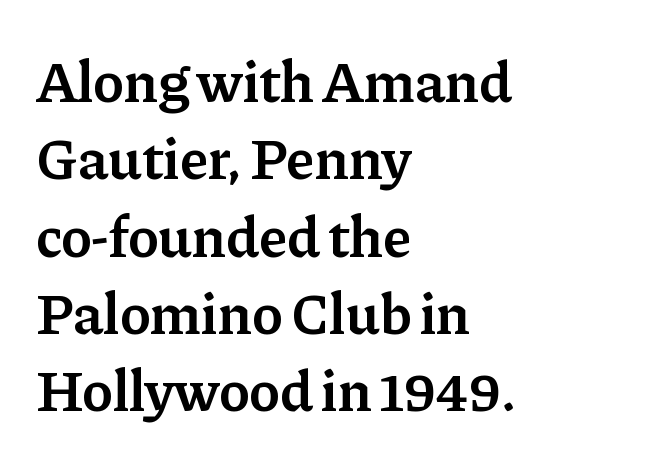
Q: Is the text bold? A: Semi-bold.
Q: Is the text italic (slanted)? A: No, it is upright.
Q: Is the typeface a serif or a sans-serif typeface? A: Serif.
Q: Is the text underlined? A: No.
Q: How is the paragraph aligned? A: Left-aligned.
Q: Is the spacing between letters normal or unusually wide? A: Normal.
Q: Is the spacing between lines tight, normal or loose? A: Normal.
Q: Width (condensed, normal, or wide)? A: Normal.
Q: Stroke contrast? A: Low.
Q: x-height? A: Medium.
Q: Monospaced? A: No.
